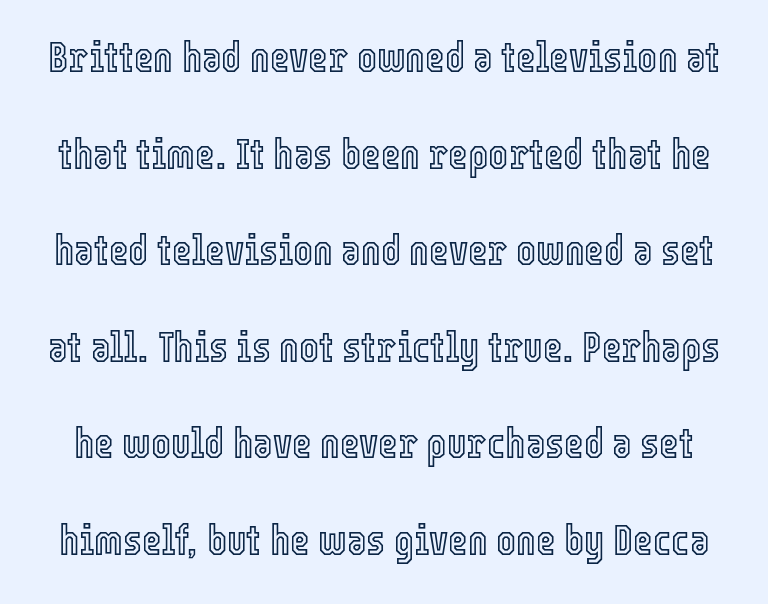
The image shows 42 px condensed type, upright; set loose line spacing (2.3x), normal letter spacing, not underlined; a medium x-height.
